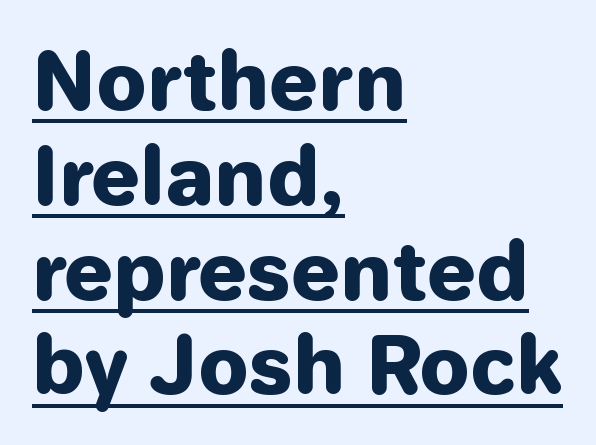
Each letter's strokes conclude bluntly, with no projecting serifs. In terms of posture, this sample is upright. Do the characters align in a grid? No, the font is proportional. Tracking value appears to be zero — textbook default spacing. Thick stems and heavy bowls — unmistakably bold. The typesetter chose a ragged-right arrangement here.
